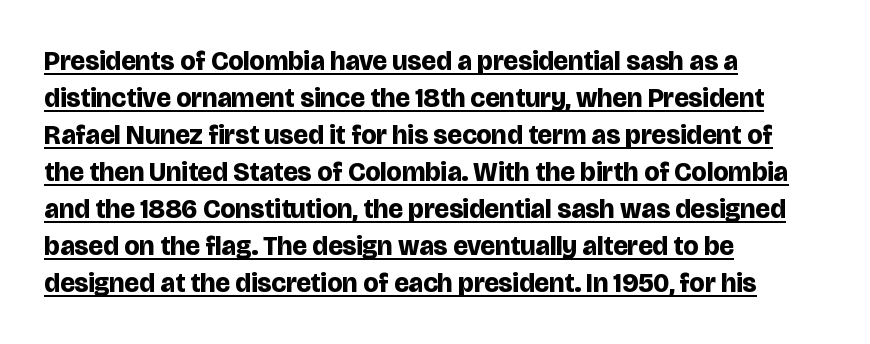
{"italic": "no", "bold": "yes", "underline": "yes", "align": "left", "line_spacing": "normal", "line_spacing_ratio": 1.37, "letter_spacing": "normal", "letter_spacing_em": 0.0, "glyph_px": 27}
